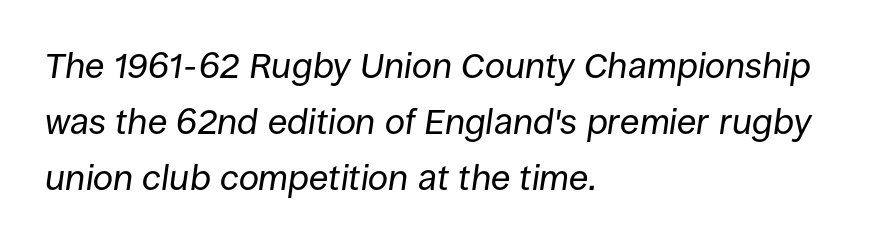
The image shows 36 px regular-weight type, italic (leaning right); set left-aligned, normal line spacing (1.56x), normal letter spacing, not underlined; low stroke contrast and a large x-height.
